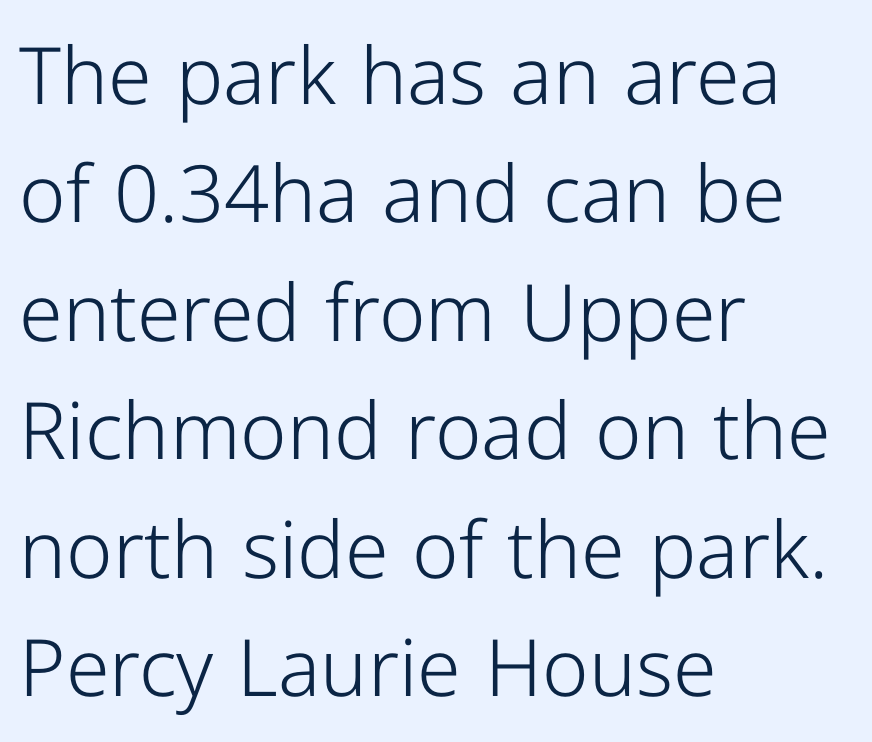
Q: Is the text bold? A: No.
Q: Is the text italic (slanted)? A: No, it is upright.
Q: Is the typeface a serif or a sans-serif typeface? A: Sans-serif.
Q: Is the text underlined? A: No.
Q: How is the paragraph aligned? A: Left-aligned.
Q: Is the spacing between letters normal or unusually wide? A: Normal.
Q: Is the spacing between lines tight, normal or loose? A: Normal.
Q: Width (condensed, normal, or wide)? A: Normal.
Q: Stroke contrast? A: Low.
Q: x-height? A: Medium.
Q: Monospaced? A: No.
